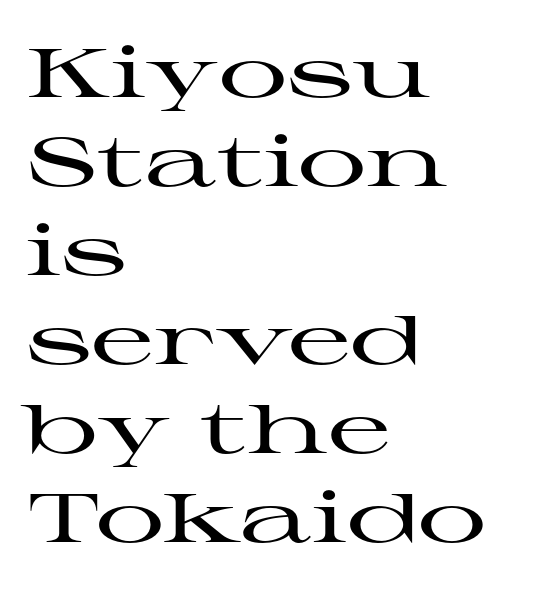
One glance says typical: line gaps are just what's usual. The typography opts for an upright posture over an oblique one. Compared with a centered layout, this one pins lines to the left instead. Characters follow at the spacing the type designer built in. The designer went with a serif here, giving each stem small feet.
